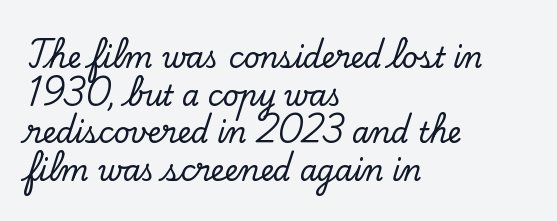
The image shows 28 px serif type; set left-aligned, normal line spacing (1.34x), normal letter spacing, not underlined; low stroke contrast and a small x-height.
